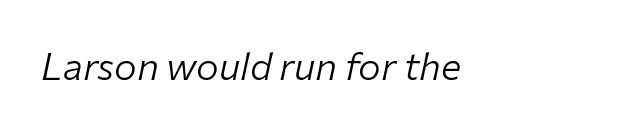
The face looks like a standard text weight, possibly lighter. It's the slanting kind of type. Standard letterfit; no display-style spreading of the glyphs. This rendering features lettering with no underline.
